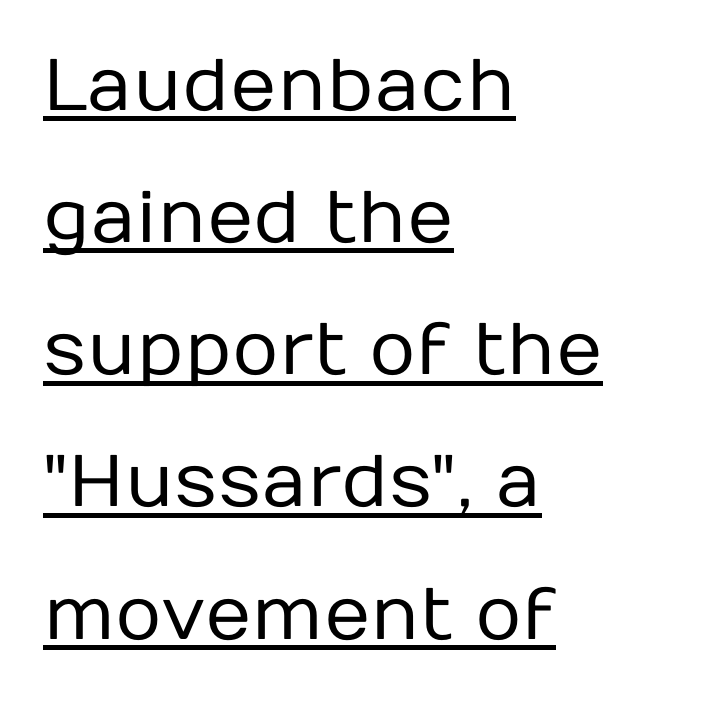
{"serif": "no", "italic": "no", "bold": "no", "weight": "regular", "width": "normal", "stroke_contrast": "low", "x_height": "medium", "monospaced": "no", "underline": "yes", "align": "left", "line_spacing_ratio": 1.81, "letter_spacing": "normal", "letter_spacing_em": 0.0, "glyph_px": 73}
